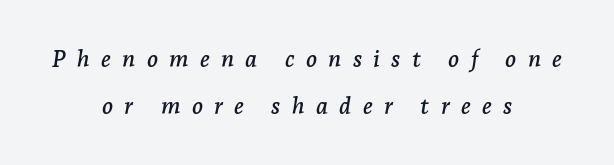
{"italic": "yes", "lean": "right", "slant_degrees": 7, "underline": "no", "align": "center", "line_spacing": "loose", "line_spacing_ratio": 2.04, "letter_spacing": "wide", "letter_spacing_em": 0.49, "glyph_px": 23}
